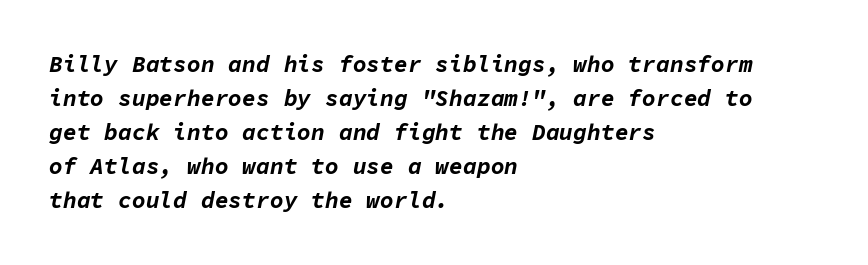
{"italic": "yes", "lean": "right", "slant_degrees": 11, "bold": "yes", "underline": "no", "align": "left", "line_spacing": "normal", "line_spacing_ratio": 1.48, "letter_spacing": "normal", "letter_spacing_em": 0.0, "glyph_px": 23}
